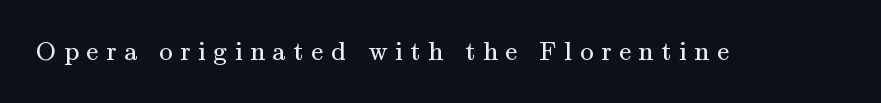
The image shows 27 px text type, upright; set unusually wide letter spacing (+0.28 em), not underlined.
